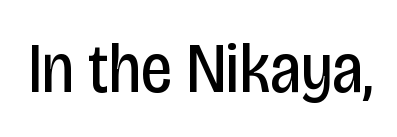
Q: Is the text bold? A: No.
Q: Is the text italic (slanted)? A: No, it is upright.
Q: Is the typeface a serif or a sans-serif typeface? A: Sans-serif.
Q: Is the text underlined? A: No.
Q: Is the spacing between letters normal or unusually wide? A: Normal.
Q: Width (condensed, normal, or wide)? A: Condensed.
Q: Stroke contrast? A: Low.
Q: x-height? A: Large.
Q: Monospaced? A: No.
